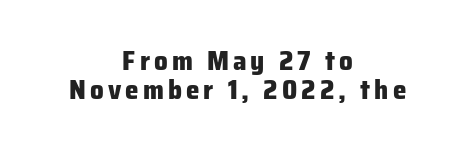
{"italic": "no", "bold": "yes", "underline": "no", "align": "center", "line_spacing": "tight", "line_spacing_ratio": 1.09, "glyph_px": 27}
